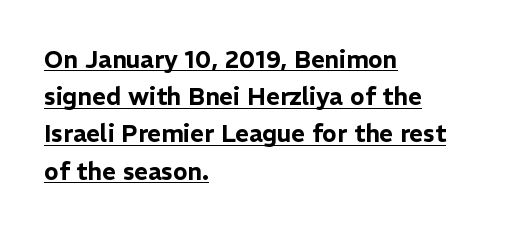
The typesetter has applied underlining to the passage shown. Every stem runs plumb, perpendicular to the baseline. The line texture is even and compact thanks to regular tracking. Line beginnings align vertically; line endings do not. Horizontal bands of white between lines are of average thickness.
